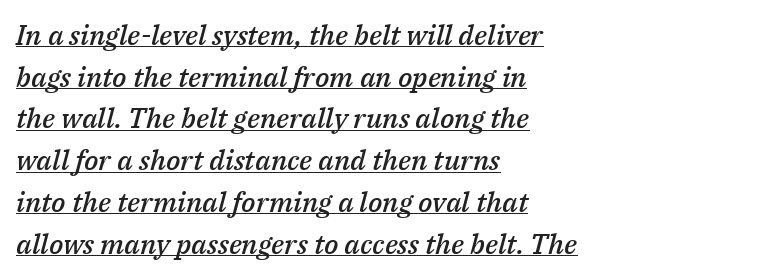
Leading matches the norm, producing a regular column. Caption: standard tracking, unaltered. Spacing verdict: proportional, widths tailored to each character. A somewhat darkened texture: the type is semibold rather than bold.
